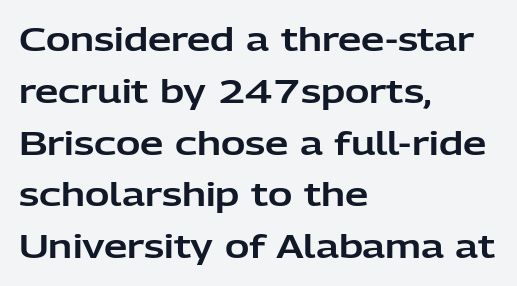
Q: Is the text italic (slanted)? A: No, it is upright.
Q: Is the typeface a serif or a sans-serif typeface? A: Sans-serif.
Q: Is the text underlined? A: No.
Q: How is the paragraph aligned? A: Left-aligned.
Q: Is the spacing between letters normal or unusually wide? A: Normal.
Q: Is the spacing between lines tight, normal or loose? A: Normal.
Q: Width (condensed, normal, or wide)? A: Normal.
Q: Stroke contrast? A: Low.
Q: x-height? A: Medium.
Q: Monospaced? A: No.
